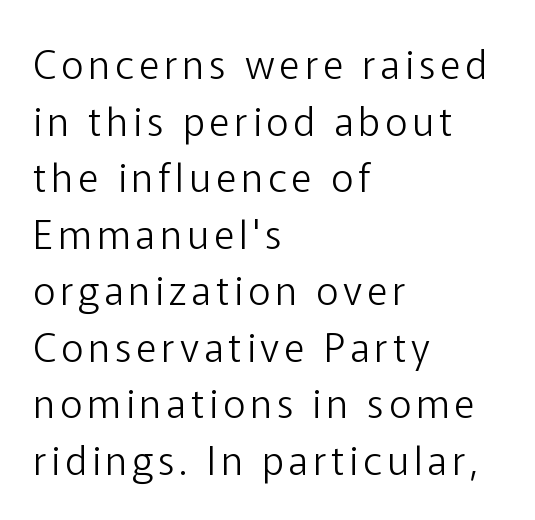
{"serif": "no", "italic": "no", "bold": "no", "weight": "light", "width": "normal", "stroke_contrast": "low", "x_height": "medium", "monospaced": "no", "underline": "no", "align": "left", "line_spacing": "normal", "line_spacing_ratio": 1.45, "glyph_px": 39}
